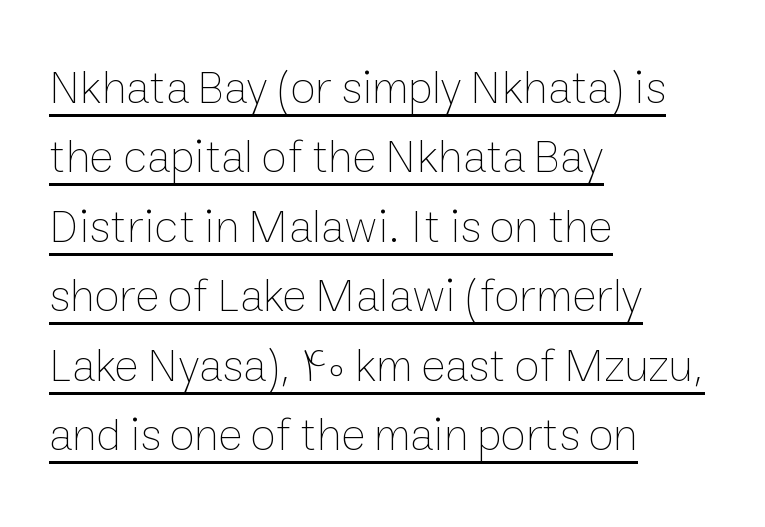
The image shows 46 px thin type, upright; set left-aligned, normal line spacing (1.51x), normal letter spacing, underlined; low stroke contrast and a medium x-height.
